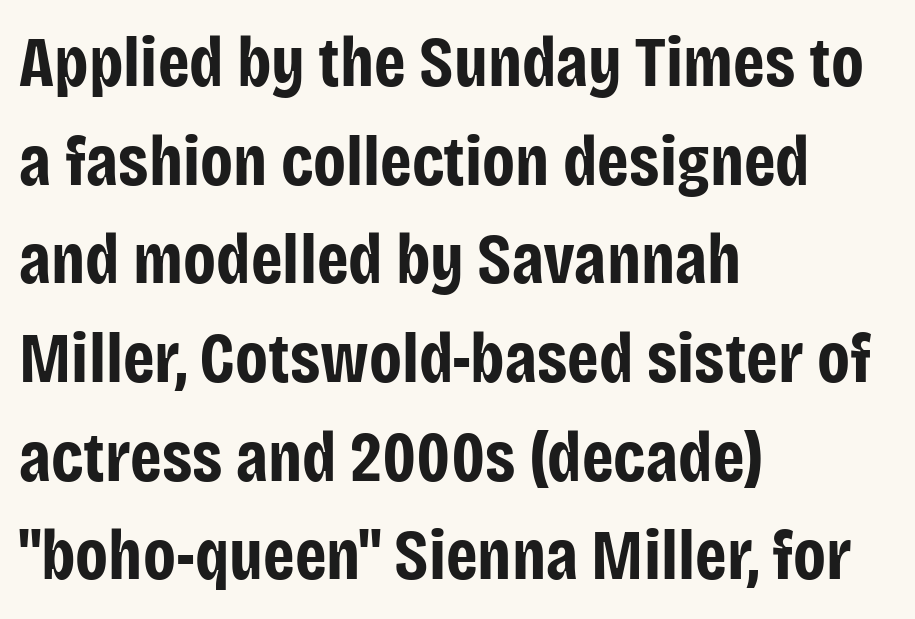
The image shows 71 px bold, condensed sans-serif type, upright; set left-aligned, normal line spacing (1.39x), normal letter spacing, not underlined; low stroke contrast and a large x-height.
